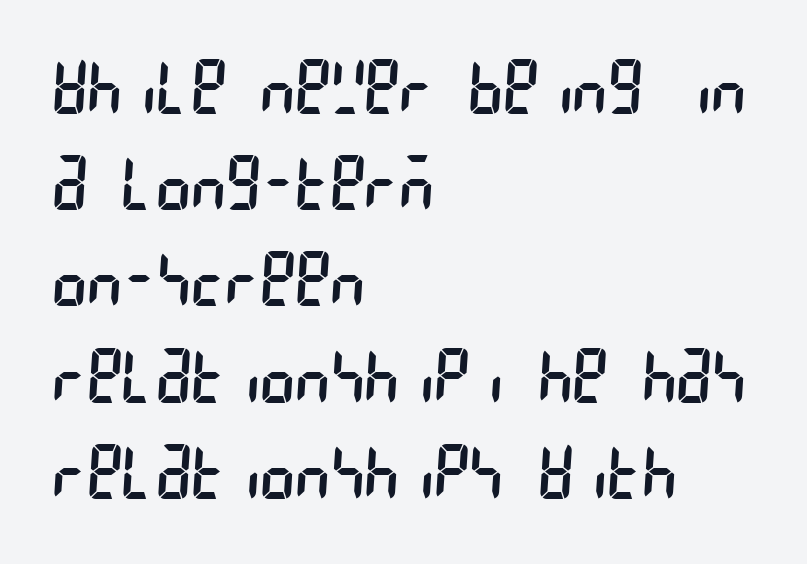
{"serif": "no", "bold": "no", "weight": "regular", "width": "condensed", "stroke_contrast": "low", "x_height": "large", "underline": "no", "align": "left", "line_spacing": "normal", "line_spacing_ratio": 1.3, "letter_spacing": "normal", "letter_spacing_em": 0.0, "glyph_px": 74}
